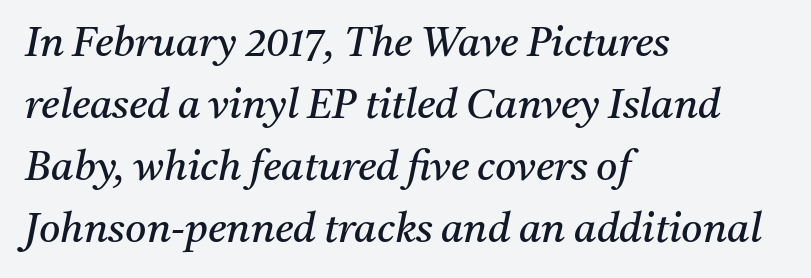
The image shows 41 px regular-weight serif type, italic (leaning right); set left-aligned, normal line spacing (1.51x), normal letter spacing, not underlined; medium stroke contrast and a medium x-height.
